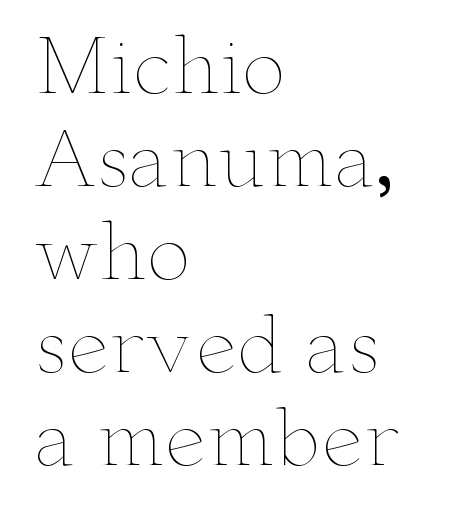
There is no visible air inserted between adjacent glyphs. Do the characters align in a grid? No, the font is proportional. Ordinary non-slanted type is in use. Descender tails drop into unmarked territory. All the whitespace from short lines collects on the right.
